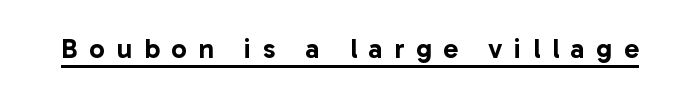
The image shows 28 px sans-serif type, upright; set unusually wide letter spacing (+0.41 em), underlined; low stroke contrast and a medium x-height.
